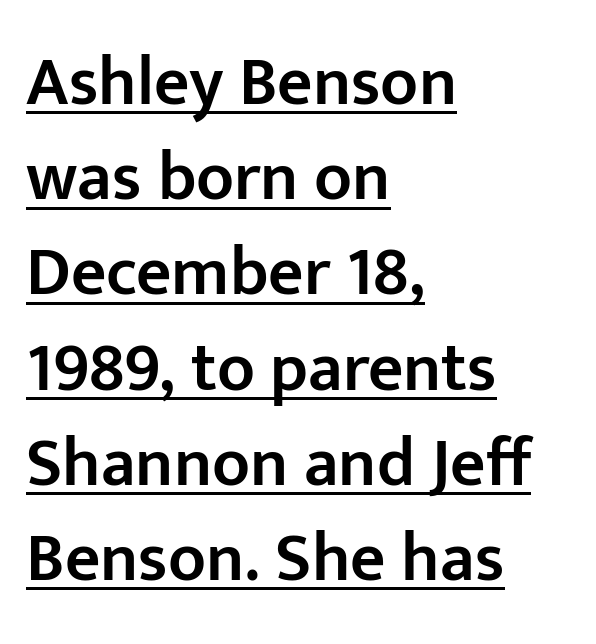
Do the letters lean? They stand straight. Looks like regular typesetting: each glyph gets only the width it needs. These lines keep a tight, regular rhythm from letter to letter. Vertically, the passage feels balanced, rows spaced as you'd expect. I'd call this a sans setting — the letters go barefoot.
